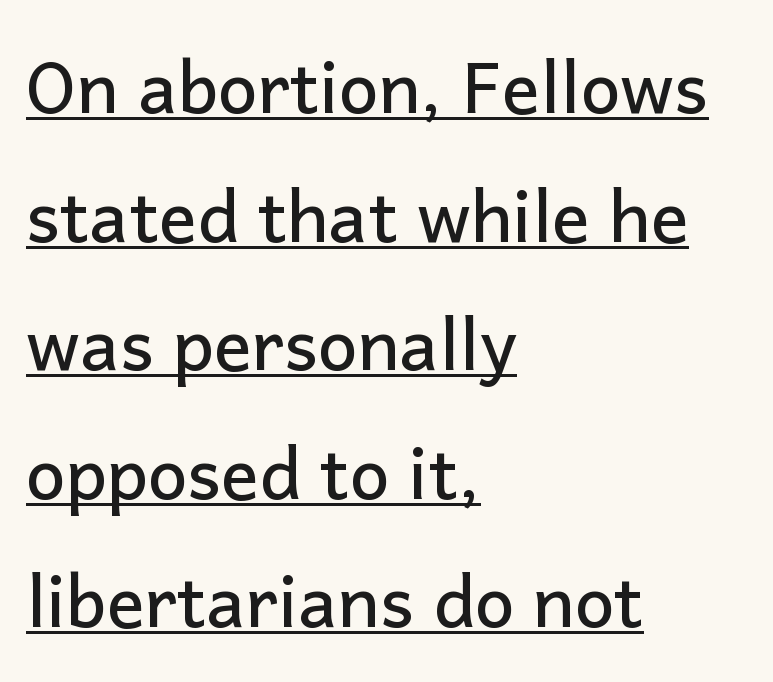
{"serif": "no", "italic": "no", "width": "normal", "stroke_contrast": "low", "x_height": "medium", "monospaced": "no", "underline": "yes", "align": "left", "line_spacing_ratio": 1.81, "letter_spacing": "normal", "letter_spacing_em": 0.0, "glyph_px": 71}
